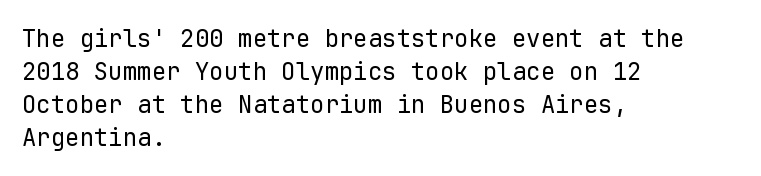
The image shows 24 px text type, upright; set left-aligned, normal line spacing (1.37x), normal letter spacing, not underlined.
